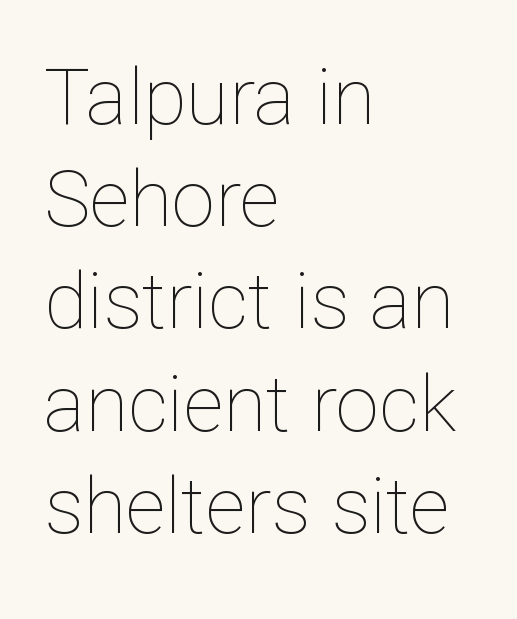
Observe the ordinary spacing: letters are neighbours, not strangers. The compositor pushed each line to the left boundary. Descender tails drop into unmarked territory. The lines sit at an ordinary, default distance from one another. On a weight scale, this lands at 450 or below.
